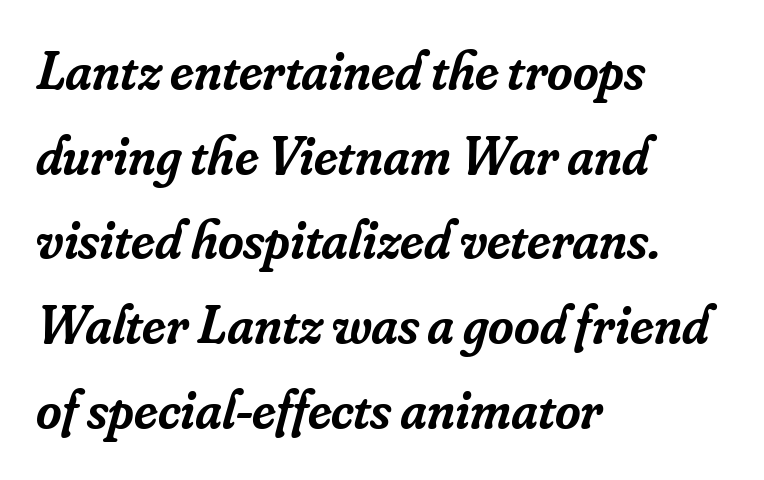
Short note: letters normally spaced. The space between consecutive lines is moderate. The typography opts for an oblique posture over an upright one. The foot of each line stays bare and open. Line beginnings align vertically; line endings do not.
